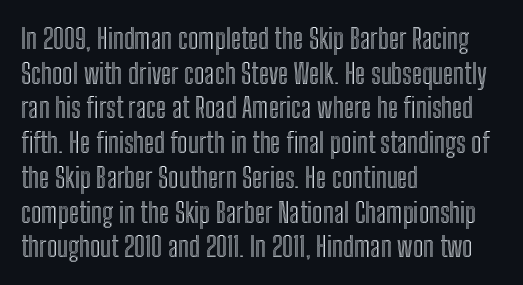
Q: Is the text italic (slanted)? A: No, it is upright.
Q: Is the text underlined? A: No.
Q: How is the paragraph aligned? A: Left-aligned.
Q: Is the spacing between letters normal or unusually wide? A: Normal.
Q: Width (condensed, normal, or wide)? A: Condensed.
Q: x-height? A: Medium.
Q: Monospaced? A: No.
